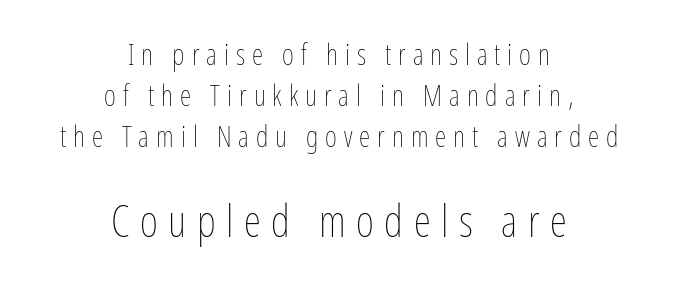
Q: Is the text bold? A: No.
Q: Is the text italic (slanted)? A: No, it is upright.
Q: Is the text underlined? A: No.
Q: How is the paragraph aligned? A: Centered.
Q: Is the spacing between letters normal or unusually wide? A: Unusually wide.
Q: Is the spacing between lines tight, normal or loose? A: Normal.
Q: Which block of text is set in a larger size, the first (top) or the second (bottom)? A: The second (bottom) one.
Q: Width (condensed, normal, or wide)? A: Condensed.
Q: Stroke contrast? A: Low.
Q: x-height? A: Medium.
Q: Monospaced? A: No.
